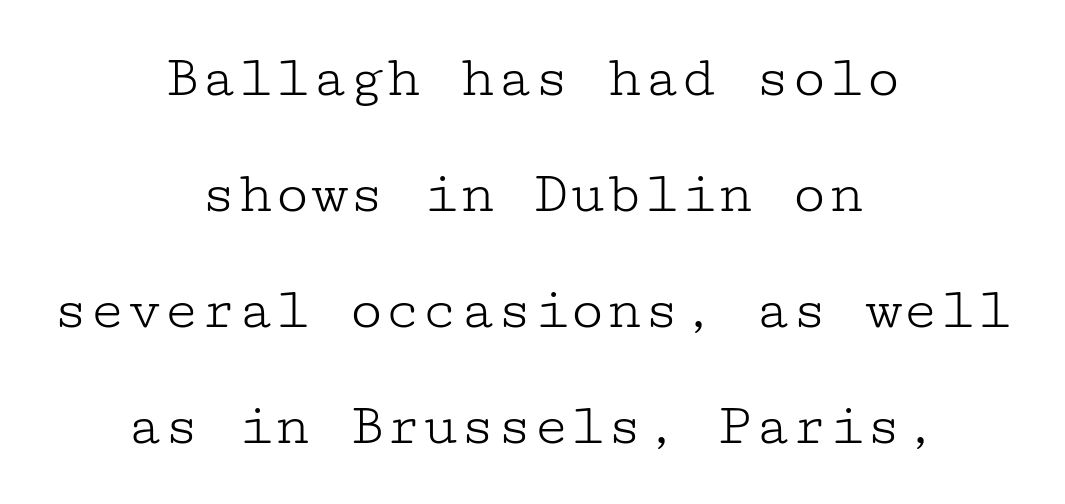
The image shows 61 px light, wide serif type, upright; set centered, loose line spacing (1.9x), normal letter spacing, not underlined; low stroke contrast and a medium x-height.
